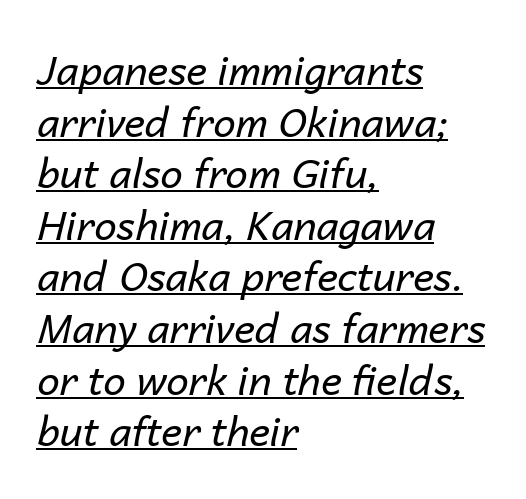
Summary of vertical rhythm: regular, with standard interline spacing. A typesetter would call this proportional, since set widths differ per character. If you drew a ruler down the left edge, every line would touch it. Caption: face not bold, strokes unweighted.
